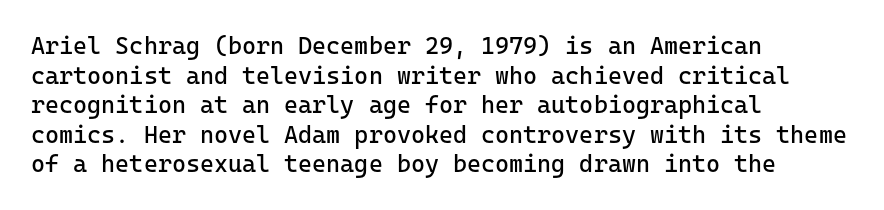
Q: Is the text bold? A: No.
Q: Is the text italic (slanted)? A: No, it is upright.
Q: Is the text underlined? A: No.
Q: How is the paragraph aligned? A: Left-aligned.
Q: Is the spacing between letters normal or unusually wide? A: Normal.
